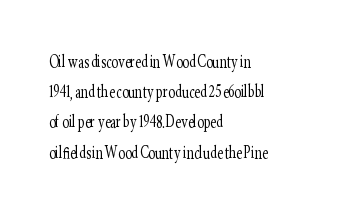
Q: Is the text bold? A: No.
Q: Is the text italic (slanted)? A: No, it is upright.
Q: Is the text underlined? A: No.
Q: How is the paragraph aligned? A: Left-aligned.
Q: Is the spacing between letters normal or unusually wide? A: Normal.
Q: Is the spacing between lines tight, normal or loose? A: Normal.
